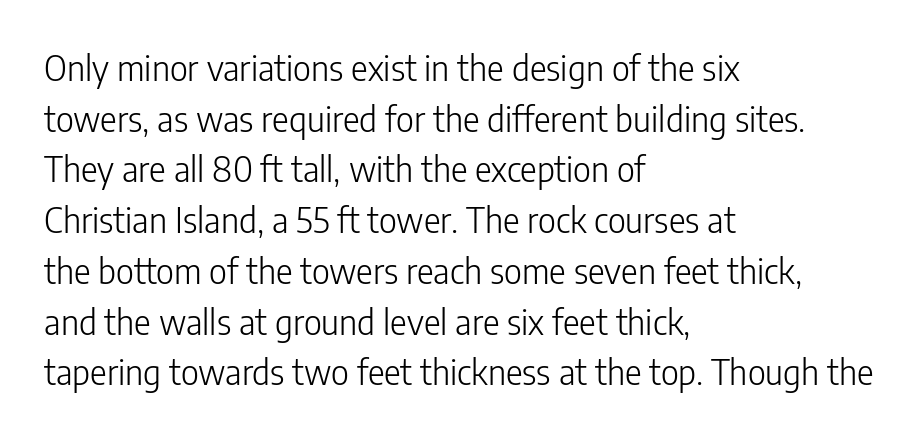
{"serif": "no", "italic": "no", "bold": "no", "weight": "light", "width": "condensed", "stroke_contrast": "low", "x_height": "medium", "monospaced": "no", "underline": "no", "align": "left", "line_spacing": "normal", "line_spacing_ratio": 1.45, "letter_spacing": "normal", "letter_spacing_em": 0.0, "glyph_px": 35}
